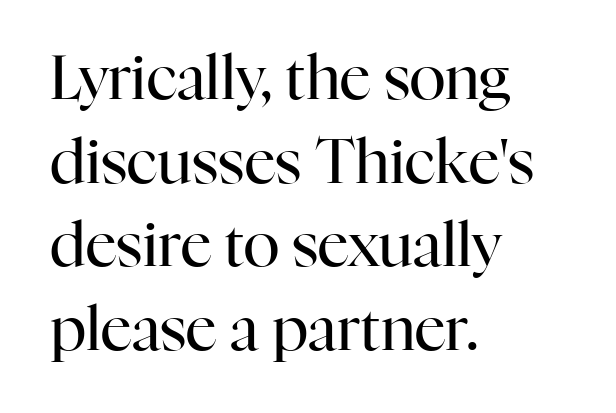
A quiet, ordinary-to-light weight characterises the typeface. What's the leading like? Ordinary, nothing unusual. Serifs: yes, visible at the terminals of the letterforms. The gap between lines stays unmarked.
